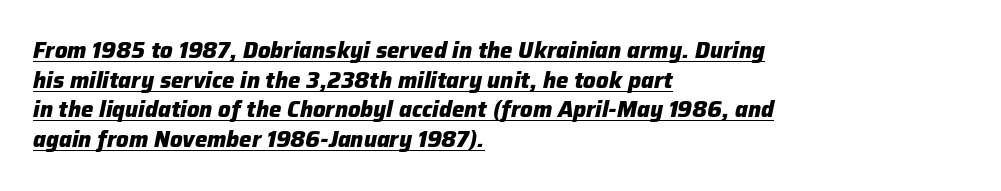
Q: Is the text bold? A: Yes.
Q: Is the text italic (slanted)? A: Yes, it leans right by about 12 degrees.
Q: Is the text underlined? A: Yes.
Q: How is the paragraph aligned? A: Left-aligned.
Q: Is the spacing between letters normal or unusually wide? A: Normal.
Q: Is the spacing between lines tight, normal or loose? A: Normal.
